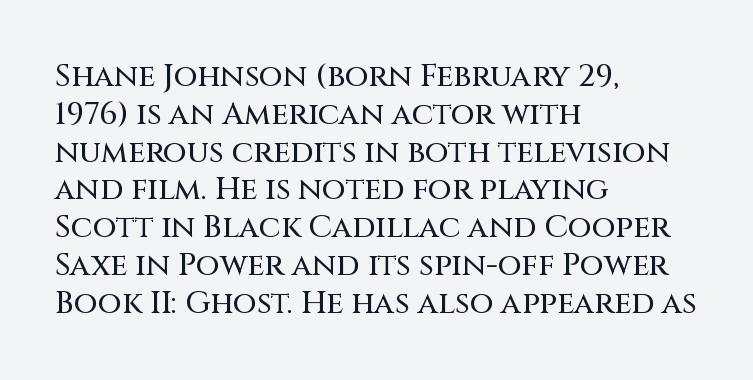
The image shows 31 px sans-serif type, upright; set left-aligned, line spacing 1.22x, normal letter spacing, not underlined; medium stroke contrast and a large x-height.
